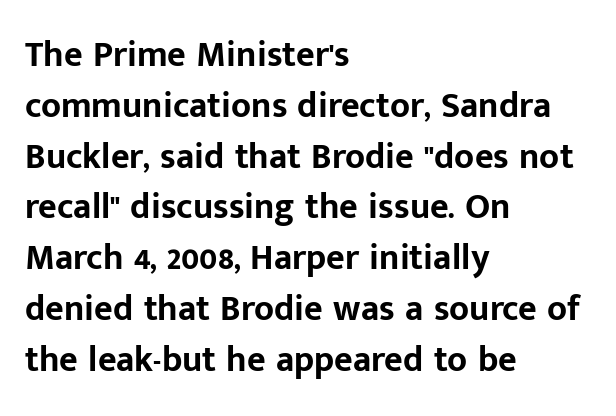
{"serif": "no", "italic": "no", "bold": "yes", "weight": "bold", "width": "normal", "stroke_contrast": "low", "x_height": "medium", "monospaced": "no", "underline": "no", "align": "left", "line_spacing": "normal", "line_spacing_ratio": 1.41, "letter_spacing": "normal", "letter_spacing_em": 0.0, "glyph_px": 36}
